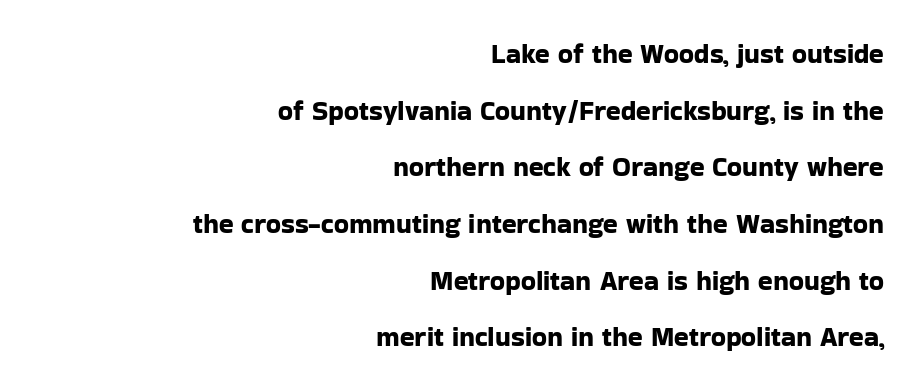
The lines are quadded right. Nobody touched the tracking dial on this one. The space directly below the letters is spotless. Honestly, the rows look like they've been pulled way apart. Does the lettering tilt? It doesn't — this is upright.
